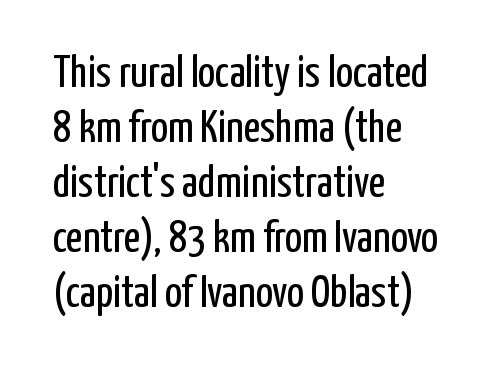
Q: Is the text bold? A: No.
Q: Is the text italic (slanted)? A: No, it is upright.
Q: Is the typeface a serif or a sans-serif typeface? A: Sans-serif.
Q: Is the text underlined? A: No.
Q: How is the paragraph aligned? A: Left-aligned.
Q: Is the spacing between letters normal or unusually wide? A: Normal.
Q: Width (condensed, normal, or wide)? A: Condensed.
Q: Stroke contrast? A: Low.
Q: x-height? A: Medium.
Q: Monospaced? A: No.
